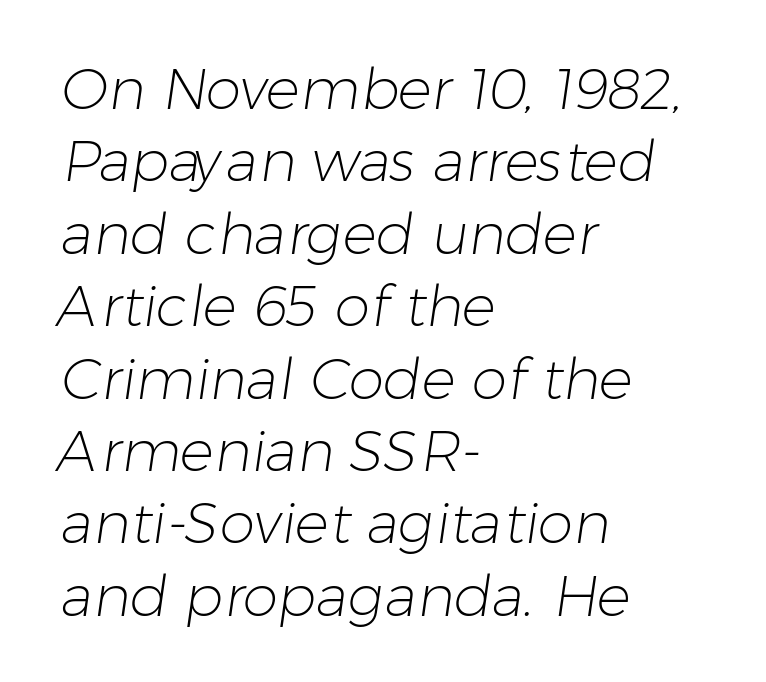
Letter spacing: default. Horizontally, the lines are justified to the leading edge only. No letter is thick-stroked: the sample isn't bold. Quick note: underline off. Successive baselines arrive at the customary interval.
